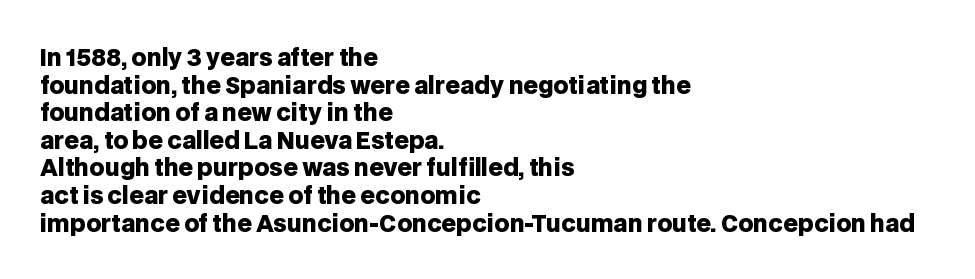
The image shows 23 px bold type, upright; set left-aligned, line spacing 1.2x, normal letter spacing, not underlined.
